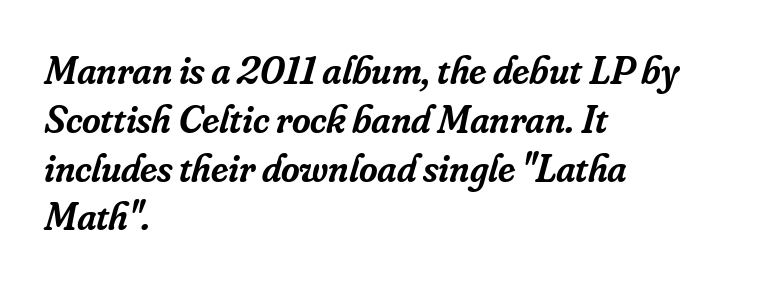
{"serif": "yes", "italic": "yes", "lean": "right", "slant_degrees": 16, "bold": "semi", "weight": "semibold", "width": "normal", "stroke_contrast": "low", "x_height": "small", "monospaced": "no", "underline": "no", "align": "left", "line_spacing_ratio": 1.22, "letter_spacing": "normal", "letter_spacing_em": 0.0, "glyph_px": 40}
